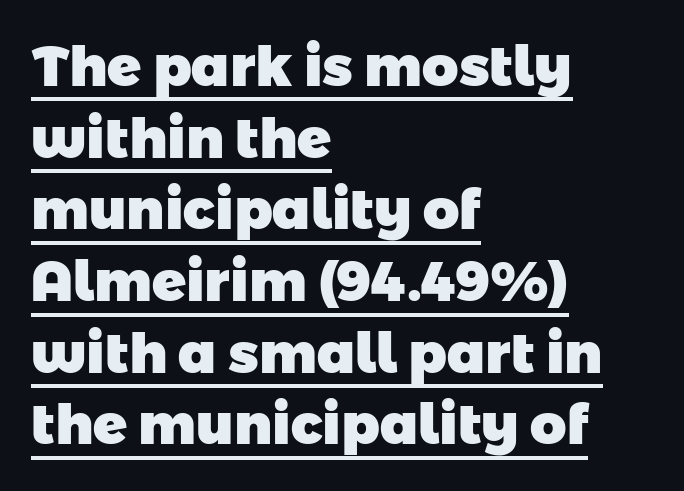
Q: Is the text bold? A: Yes.
Q: Is the typeface a serif or a sans-serif typeface? A: Sans-serif.
Q: Is the text underlined? A: Yes.
Q: How is the paragraph aligned? A: Left-aligned.
Q: Is the spacing between letters normal or unusually wide? A: Normal.
Q: Is the spacing between lines tight, normal or loose? A: Normal.
Q: Width (condensed, normal, or wide)? A: Normal.
Q: Stroke contrast? A: Low.
Q: x-height? A: Medium.
Q: Monospaced? A: No.
